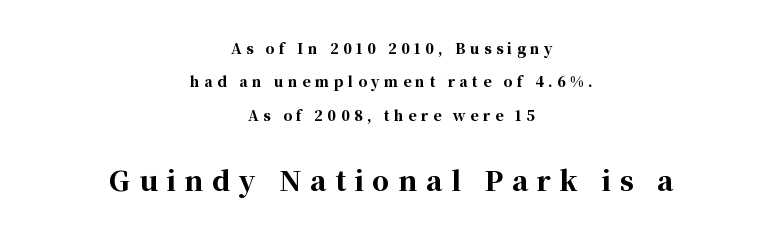
{"italic": "no", "bold": "yes", "underline": "no", "align": "center", "line_spacing": "loose", "line_spacing_ratio": 2.39, "letter_spacing": "wide", "letter_spacing_em": 0.32, "larger_block": "second", "size_ratio": 1.93, "glyph_px": 27}
